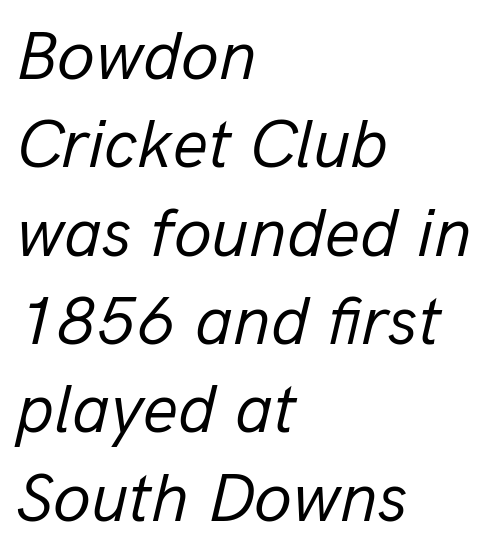
The image shows 69 px regular-weight type, italic (leaning right); set left-aligned, normal line spacing (1.28x), normal letter spacing, not underlined; low stroke contrast and a medium x-height.
